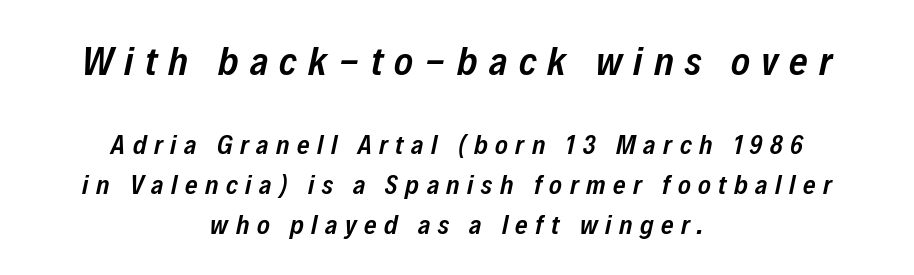
A typesetter would call this leading conventional body-copy spacing. The letters advance in unequal steps, a hallmark of proportional type. The area under the type is left untouched. Yep, that's italic — everything's leaning.
